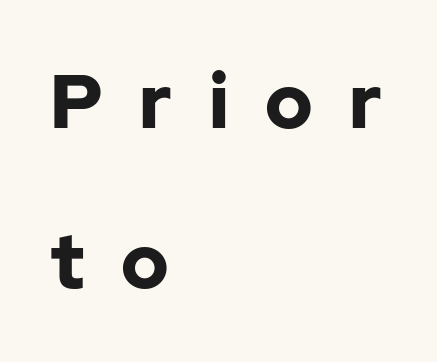
The gaps between neighbouring characters are conspicuously large. You could not count columns in this text — the font is proportionally spaced. In terms of posture, this sample is upright. If you drew a ruler down the left edge, every line would touch it. Unmarked baselines from the first word to the last. I'd call this a sans setting — the letters go barefoot.
